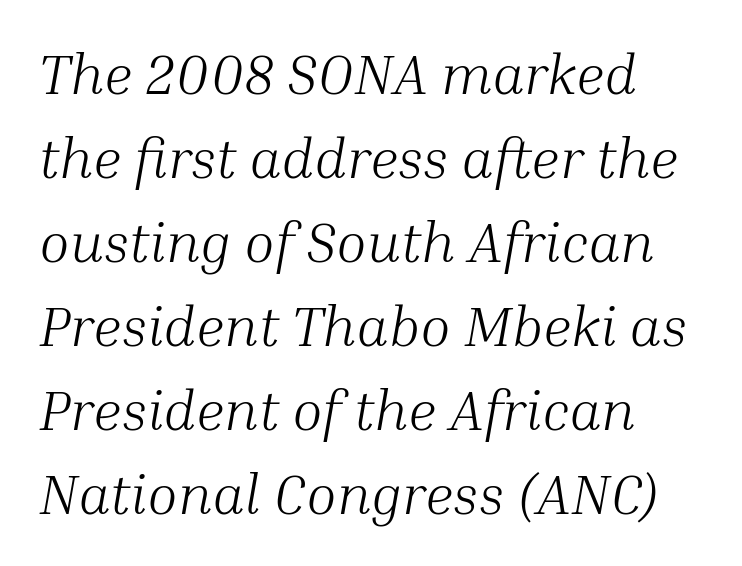
The image shows 56 px light serif type, italic (leaning right); set left-aligned, normal line spacing (1.5x), normal letter spacing, not underlined; medium stroke contrast and a medium x-height.
